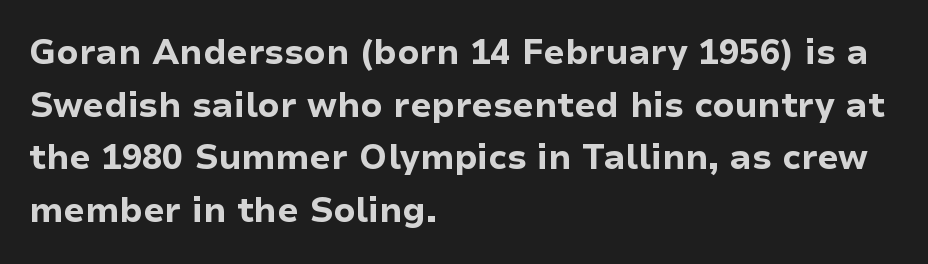
Q: Is the text bold? A: Yes.
Q: Is the text italic (slanted)? A: No, it is upright.
Q: Is the typeface a serif or a sans-serif typeface? A: Sans-serif.
Q: Is the text underlined? A: No.
Q: How is the paragraph aligned? A: Left-aligned.
Q: Is the spacing between letters normal or unusually wide? A: Normal.
Q: Is the spacing between lines tight, normal or loose? A: Normal.
Q: Width (condensed, normal, or wide)? A: Normal.
Q: Stroke contrast? A: Low.
Q: x-height? A: Medium.
Q: Monospaced? A: No.
